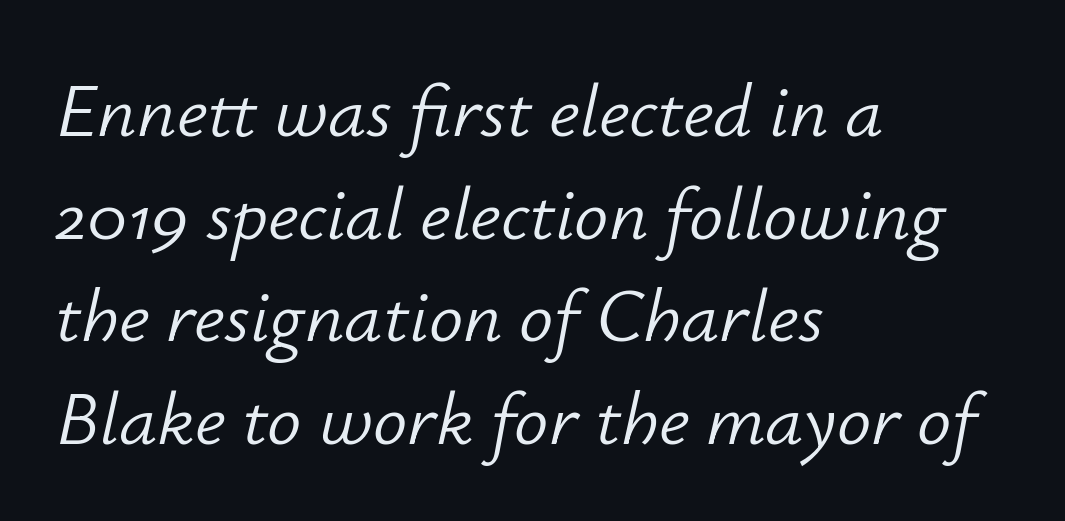
Horizontally, the lines are justified to the leading edge only. Beneath every word, the page is bare. Unbolded letterforms with no extra heft. The rendering uses natural spacing where letterforms have individual widths. Letter spacing: default.
